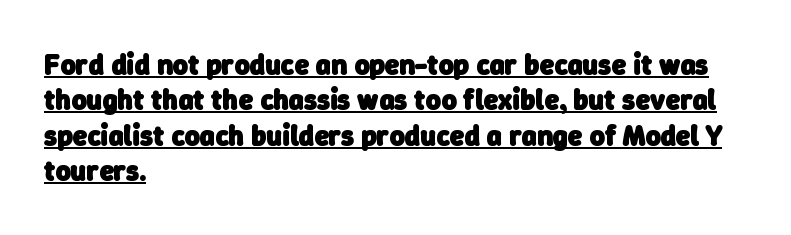
{"serif": "no", "bold": "yes", "weight": "heavy", "width": "normal", "stroke_contrast": "low", "x_height": "medium", "monospaced": "no", "underline": "yes", "align": "left", "line_spacing_ratio": 1.22, "letter_spacing": "normal", "letter_spacing_em": 0.0, "glyph_px": 29}
